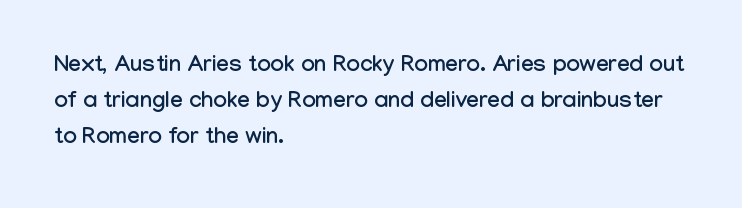
Q: Is the text italic (slanted)? A: No, it is upright.
Q: Is the text underlined? A: No.
Q: How is the paragraph aligned? A: Left-aligned.
Q: Is the spacing between letters normal or unusually wide? A: Normal.
Q: Is the spacing between lines tight, normal or loose? A: Normal.
